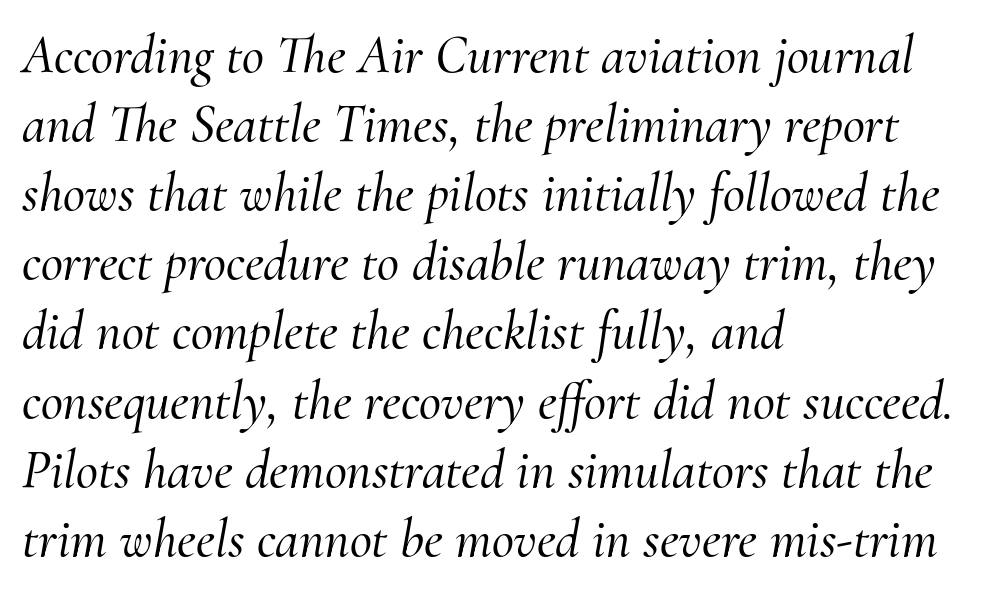
The image shows 54 px serif type, italic (leaning right); set left-aligned, normal line spacing (1.28x), normal letter spacing, not underlined; medium stroke contrast and a small x-height.
